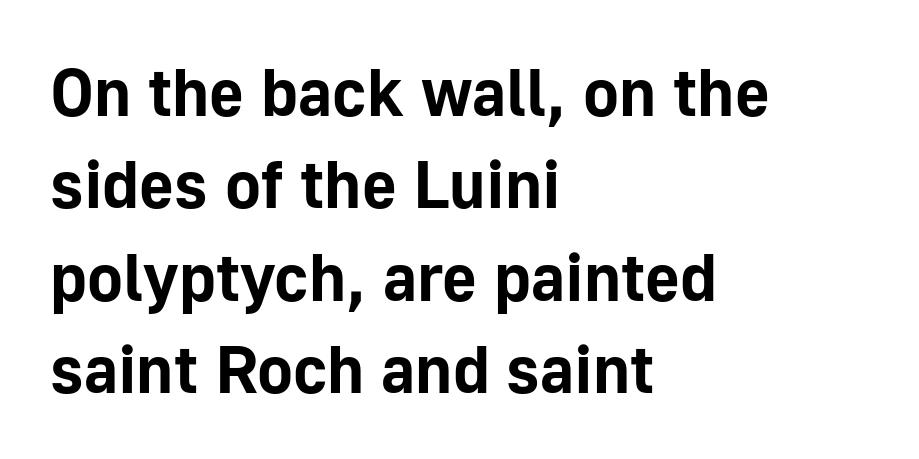
The image shows 67 px bold sans-serif type, upright; set left-aligned, normal line spacing (1.38x), normal letter spacing, not underlined; low stroke contrast and a medium x-height.
